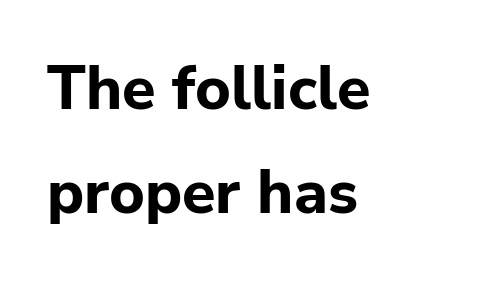
Q: Is the text bold? A: Yes.
Q: Is the text italic (slanted)? A: No, it is upright.
Q: Is the typeface a serif or a sans-serif typeface? A: Sans-serif.
Q: Is the text underlined? A: No.
Q: How is the paragraph aligned? A: Left-aligned.
Q: Is the spacing between letters normal or unusually wide? A: Normal.
Q: Is the spacing between lines tight, normal or loose? A: Normal.
Q: Width (condensed, normal, or wide)? A: Normal.
Q: Stroke contrast? A: Low.
Q: x-height? A: Medium.
Q: Monospaced? A: No.
